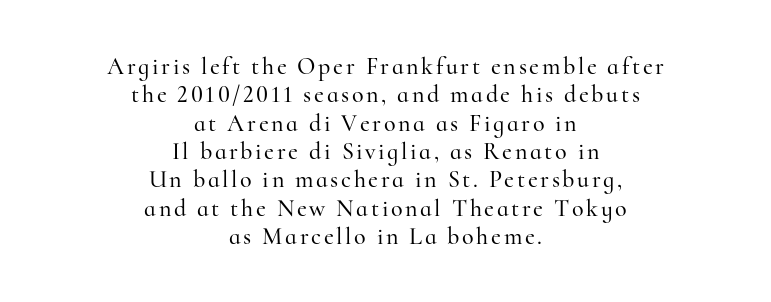
In terms of posture, this sample is upright. The passage shown is not underscored anywhere. A student would call this center alignment; a typographer would say set centered.
